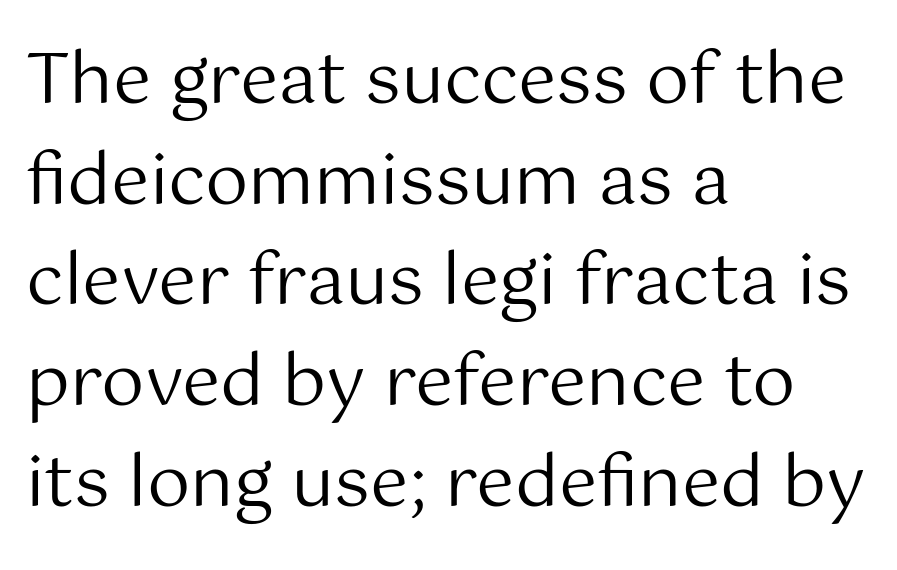
Q: Is the text bold? A: No.
Q: Is the text italic (slanted)? A: No, it is upright.
Q: Is the typeface a serif or a sans-serif typeface? A: Sans-serif.
Q: Is the text underlined? A: No.
Q: How is the paragraph aligned? A: Left-aligned.
Q: Is the spacing between letters normal or unusually wide? A: Normal.
Q: Is the spacing between lines tight, normal or loose? A: Normal.
Q: Width (condensed, normal, or wide)? A: Normal.
Q: Stroke contrast? A: Medium.
Q: x-height? A: Medium.
Q: Monospaced? A: No.
